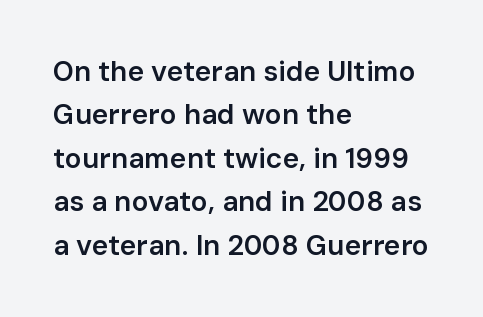
{"serif": "no", "italic": "no", "bold": "semi", "weight": "semibold", "width": "normal", "stroke_contrast": "low", "x_height": "medium", "monospaced": "no", "underline": "no", "align": "left", "line_spacing": "normal", "line_spacing_ratio": 1.55, "letter_spacing": "normal", "letter_spacing_em": 0.0, "glyph_px": 28}
